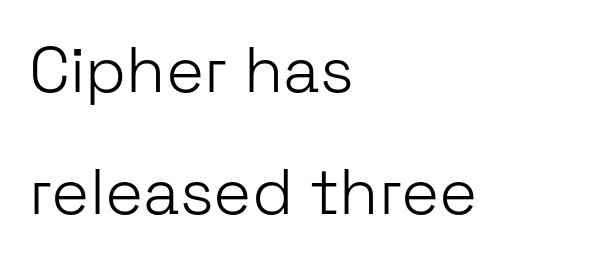
{"serif": "no", "italic": "no", "bold": "no", "weight": "light", "width": "normal", "stroke_contrast": "low", "x_height": "medium", "monospaced": "no", "underline": "no", "align": "left", "line_spacing": "loose", "line_spacing_ratio": 1.9, "letter_spacing": "normal", "letter_spacing_em": 0.0, "glyph_px": 64}
